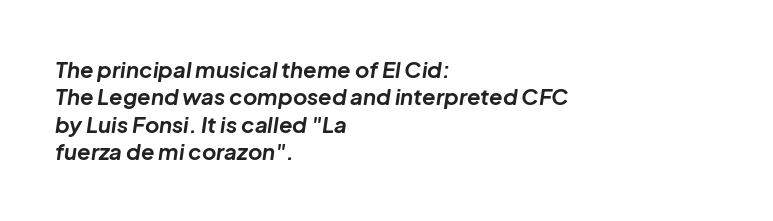
Q: Is the text bold? A: Yes.
Q: Is the text italic (slanted)? A: Yes, it leans right by about 8 degrees.
Q: Is the text underlined? A: No.
Q: How is the paragraph aligned? A: Left-aligned.
Q: Is the spacing between letters normal or unusually wide? A: Normal.
Q: Is the spacing between lines tight, normal or loose? A: Normal.
